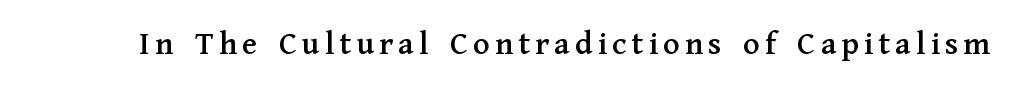
Q: Is the text italic (slanted)? A: No, it is upright.
Q: Is the typeface a serif or a sans-serif typeface? A: Serif.
Q: Is the text underlined? A: No.
Q: Width (condensed, normal, or wide)? A: Normal.
Q: Stroke contrast? A: Medium.
Q: x-height? A: Medium.
Q: Monospaced? A: No.
